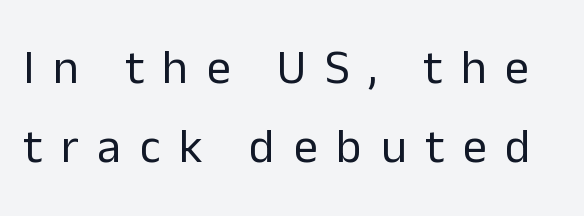
Q: Is the text bold? A: No.
Q: Is the text italic (slanted)? A: No, it is upright.
Q: Is the typeface a serif or a sans-serif typeface? A: Sans-serif.
Q: Is the text underlined? A: No.
Q: Is the spacing between letters normal or unusually wide? A: Unusually wide.
Q: Is the spacing between lines tight, normal or loose? A: Normal.
Q: Width (condensed, normal, or wide)? A: Normal.
Q: Stroke contrast? A: Low.
Q: x-height? A: Medium.
Q: Monospaced? A: No.
